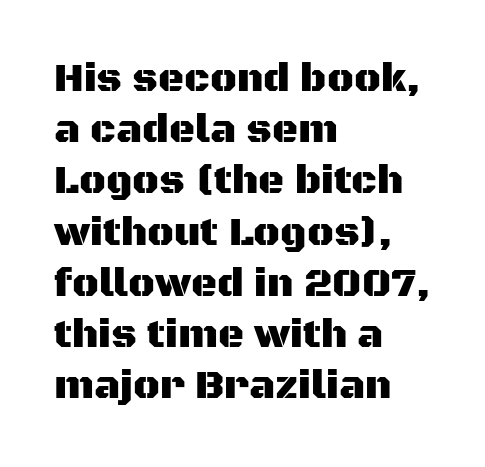
The image shows 40 px sans-serif type, upright; set left-aligned, normal line spacing (1.28x), normal letter spacing, not underlined; medium stroke contrast and a large x-height.
